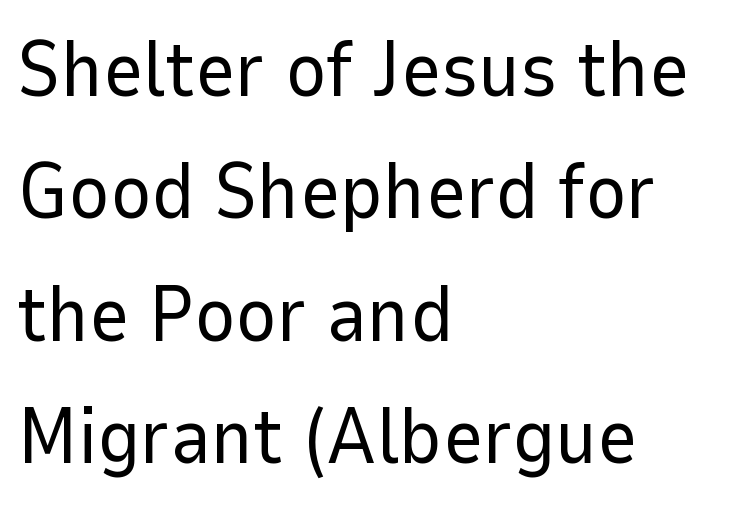
{"serif": "no", "italic": "no", "bold": "no", "weight": "regular", "width": "normal", "stroke_contrast": "low", "x_height": "medium", "monospaced": "no", "underline": "no", "align": "left", "line_spacing": "normal", "line_spacing_ratio": 1.57, "letter_spacing": "normal", "letter_spacing_em": 0.0, "glyph_px": 78}
